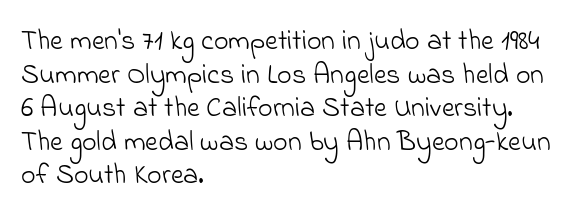
{"serif": "no", "bold": "no", "weight": "light", "width": "normal", "stroke_contrast": "low", "x_height": "small", "monospaced": "no", "underline": "no", "align": "left", "line_spacing_ratio": 1.2, "letter_spacing": "normal", "letter_spacing_em": 0.0, "glyph_px": 28}
